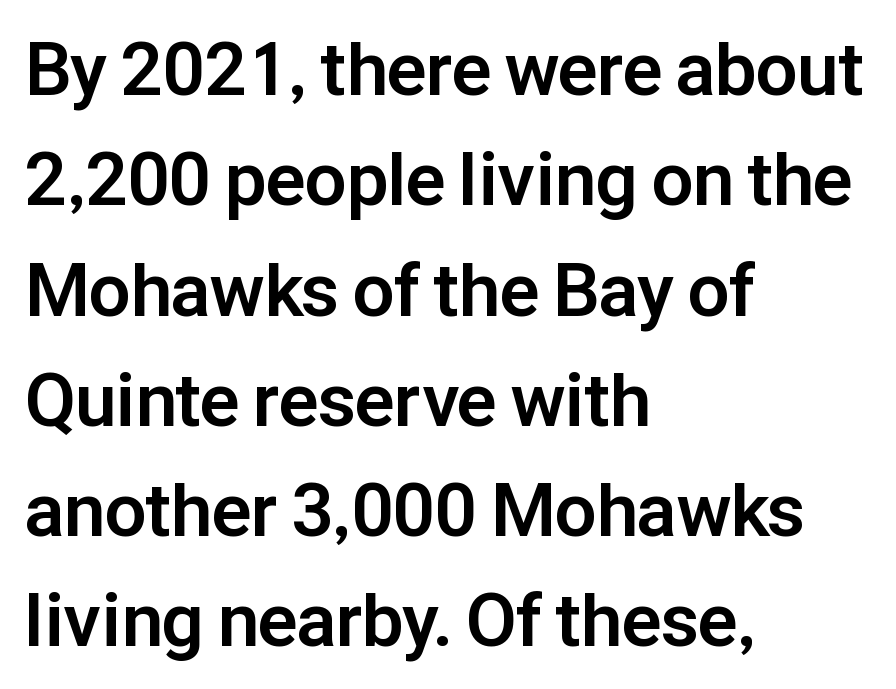
Q: Is the text bold? A: Yes.
Q: Is the text italic (slanted)? A: No, it is upright.
Q: Is the typeface a serif or a sans-serif typeface? A: Sans-serif.
Q: Is the text underlined? A: No.
Q: How is the paragraph aligned? A: Left-aligned.
Q: Is the spacing between letters normal or unusually wide? A: Normal.
Q: Is the spacing between lines tight, normal or loose? A: Normal.
Q: Width (condensed, normal, or wide)? A: Normal.
Q: Stroke contrast? A: Low.
Q: x-height? A: Medium.
Q: Monospaced? A: No.
